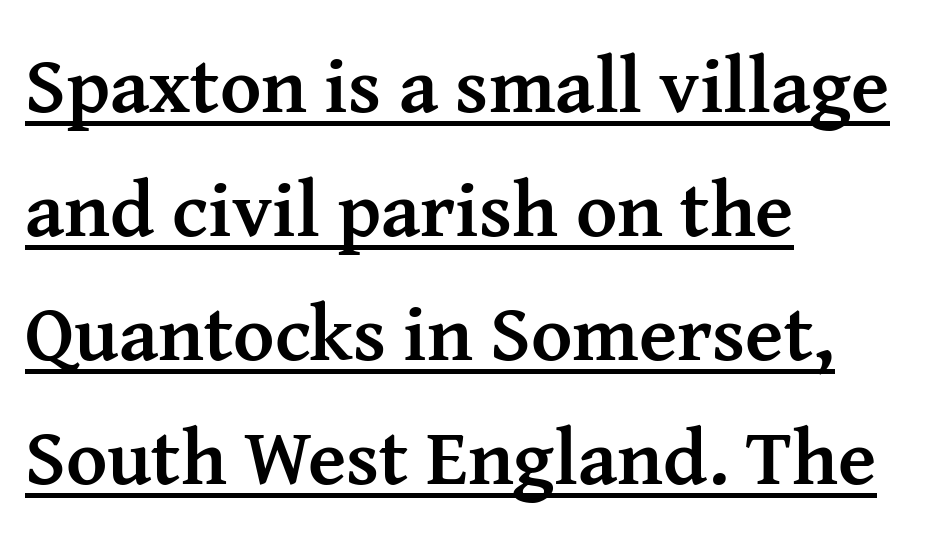
Every character sits straight up, as roman type does. Is this a fixed-width face? No — the glyphs have proportional, varying widths. The letterforms sit shoulder to shoulder at normal distance. Underline: present.
